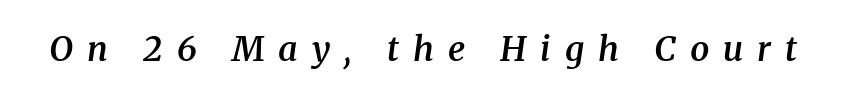
The letters carry serifs — small finishing strokes at the ends of their stems. Compared with ordinary roman type, these characters are visibly tilted. Heft: intermediate — a semibold. What stands out about the letter spacing? Its width — letters are far apart. Any mark beneath the type? The region is blank. This sample has the flowing, uneven cadence of proportional lettering.
